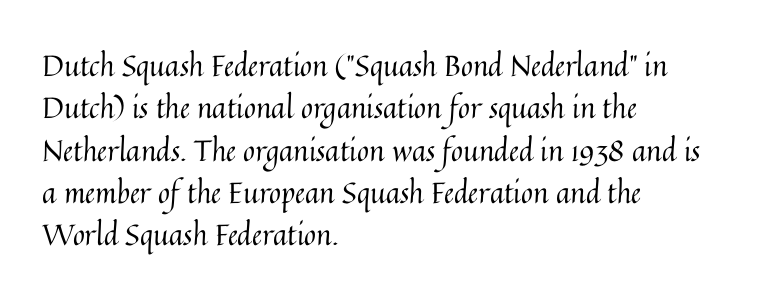
Q: Is the text bold? A: No.
Q: Is the text underlined? A: No.
Q: How is the paragraph aligned? A: Left-aligned.
Q: Is the spacing between letters normal or unusually wide? A: Normal.
Q: Is the spacing between lines tight, normal or loose? A: Normal.
Q: Width (condensed, normal, or wide)? A: Normal.
Q: Stroke contrast? A: Medium.
Q: x-height? A: Medium.
Q: Monospaced? A: No.
